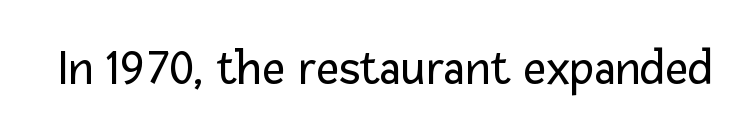
Q: Is the text bold? A: No.
Q: Is the text italic (slanted)? A: No, it is upright.
Q: Is the typeface a serif or a sans-serif typeface? A: Sans-serif.
Q: Is the text underlined? A: No.
Q: Is the spacing between letters normal or unusually wide? A: Normal.
Q: Width (condensed, normal, or wide)? A: Normal.
Q: Stroke contrast? A: Low.
Q: x-height? A: Medium.
Q: Monospaced? A: No.
